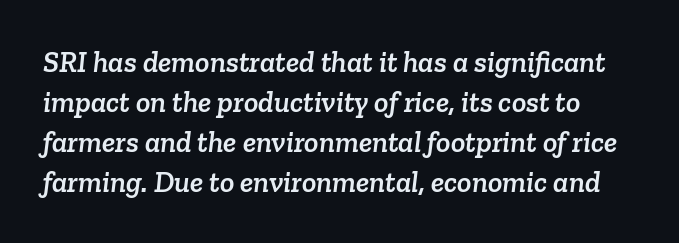
The image shows 30 px serif type; set normal line spacing (1.33x), normal letter spacing, not underlined; low stroke contrast and a medium x-height.
